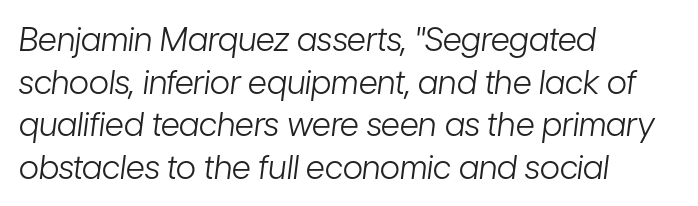
Vertically, the passage feels balanced, rows spaced as you'd expect. Left-aligned paragraph, ragged on the right. The area under the type is left untouched. This sample has the flowing, uneven cadence of proportional lettering.
